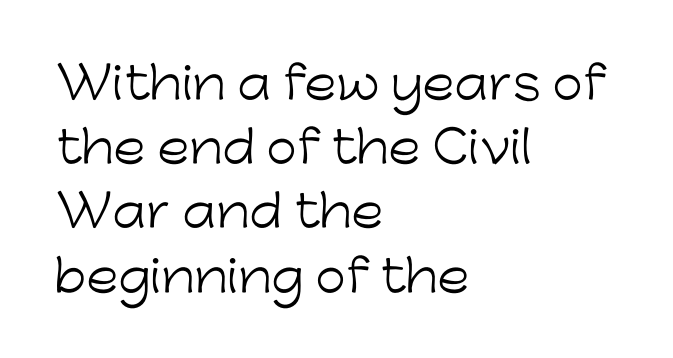
Q: Is the text bold? A: No.
Q: Is the text italic (slanted)? A: No, it is upright.
Q: Is the typeface a serif or a sans-serif typeface? A: Sans-serif.
Q: Is the text underlined? A: No.
Q: How is the paragraph aligned? A: Left-aligned.
Q: Is the spacing between letters normal or unusually wide? A: Normal.
Q: Is the spacing between lines tight, normal or loose? A: Normal.
Q: Width (condensed, normal, or wide)? A: Normal.
Q: Stroke contrast? A: Low.
Q: x-height? A: Medium.
Q: Monospaced? A: No.
